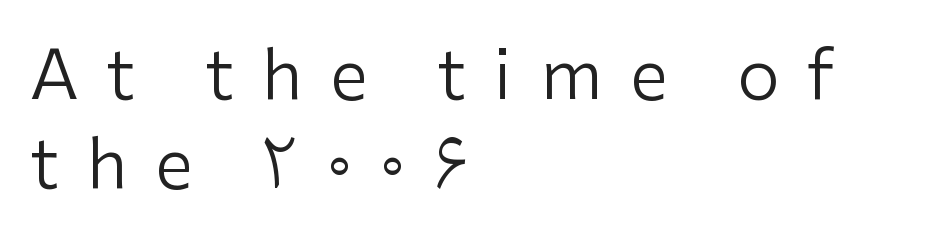
Q: Is the text bold? A: No.
Q: Is the text italic (slanted)? A: No, it is upright.
Q: Is the typeface a serif or a sans-serif typeface? A: Sans-serif.
Q: Is the text underlined? A: No.
Q: How is the paragraph aligned? A: Left-aligned.
Q: Is the spacing between letters normal or unusually wide? A: Unusually wide.
Q: Is the spacing between lines tight, normal or loose? A: Normal.
Q: Width (condensed, normal, or wide)? A: Normal.
Q: Stroke contrast? A: Low.
Q: x-height? A: Medium.
Q: Monospaced? A: No.
